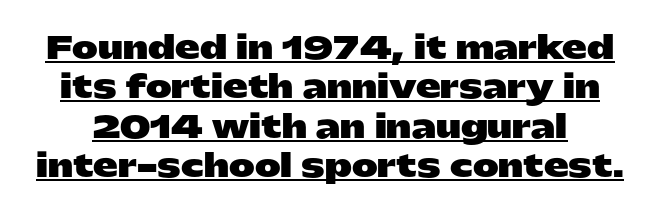
The image shows 31 px heavy, wide sans-serif type, upright; set normal line spacing (1.27x), normal letter spacing, underlined; low stroke contrast and a medium x-height.
